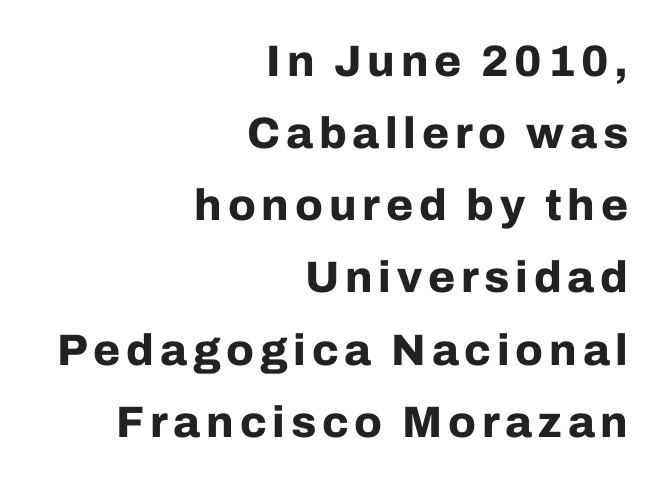
{"serif": "no", "italic": "no", "bold": "yes", "weight": "bold", "width": "normal", "stroke_contrast": "low", "x_height": "medium", "monospaced": "no", "underline": "no", "align": "right", "line_spacing": "normal", "line_spacing_ratio": 1.64, "glyph_px": 44}
